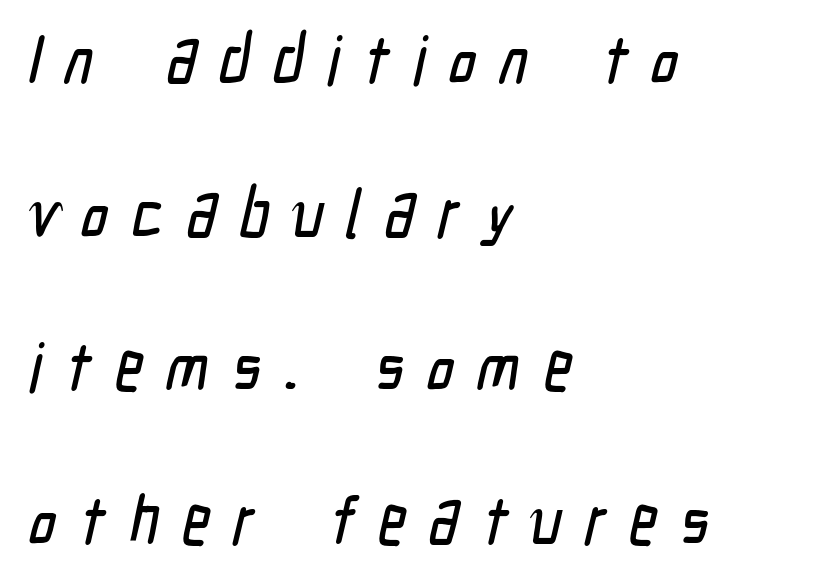
{"serif": "no", "width": "condensed", "stroke_contrast": "low", "x_height": "medium", "monospaced": "no", "underline": "no", "align": "left", "line_spacing": "loose", "line_spacing_ratio": 2.26, "letter_spacing": "wide", "letter_spacing_em": 0.34, "glyph_px": 68}
